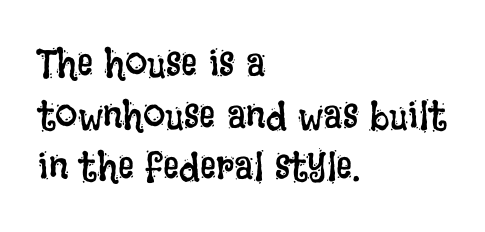
Here the glyphs are tracked normally, forming tight word shapes. This sample has the flowing, uneven cadence of proportional lettering. Stems and bowls with no extra thickness — not bold. The lettering stays uniformly vertical, giving the passage a roman look.
